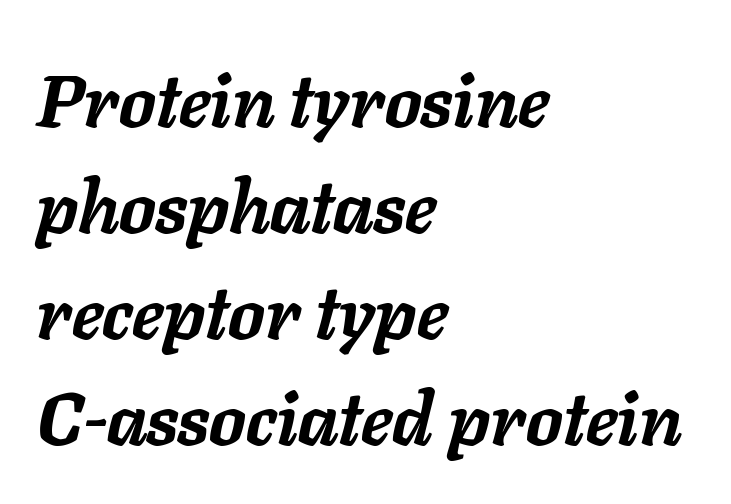
Q: Is the text bold? A: Yes.
Q: Is the text italic (slanted)? A: Yes, it leans right by about 11 degrees.
Q: Is the text underlined? A: No.
Q: How is the paragraph aligned? A: Left-aligned.
Q: Is the spacing between letters normal or unusually wide? A: Normal.
Q: Is the spacing between lines tight, normal or loose? A: Normal.
Q: Width (condensed, normal, or wide)? A: Normal.
Q: Stroke contrast? A: Low.
Q: x-height? A: Medium.
Q: Monospaced? A: No.
